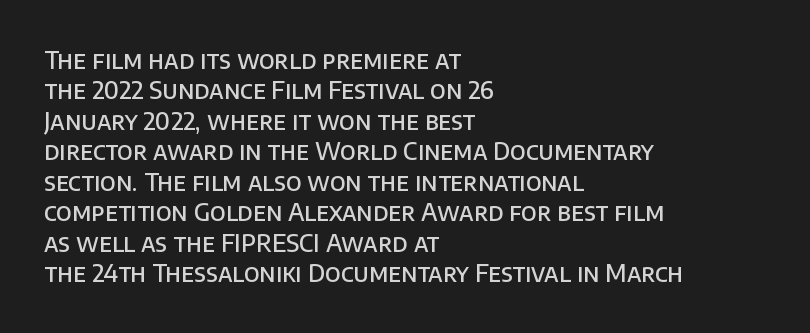
Q: Is the text bold? A: Semi-bold.
Q: Is the text italic (slanted)? A: No, it is upright.
Q: Is the text underlined? A: No.
Q: How is the paragraph aligned? A: Left-aligned.
Q: Is the spacing between letters normal or unusually wide? A: Normal.
Q: Is the spacing between lines tight, normal or loose? A: Normal.
